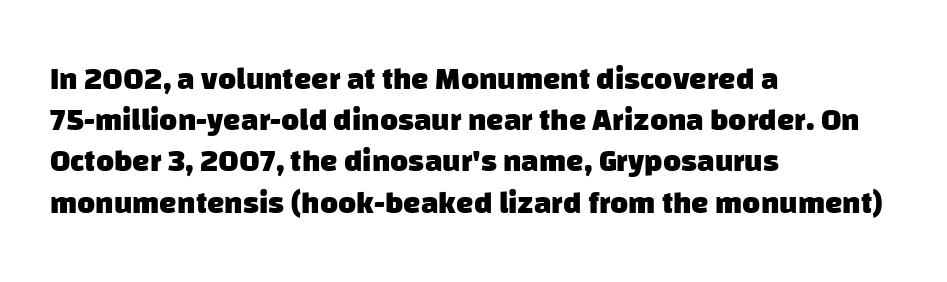
{"serif": "no", "bold": "yes", "weight": "heavy", "width": "normal", "stroke_contrast": "low", "x_height": "large", "monospaced": "no", "underline": "no", "align": "left", "line_spacing": "normal", "line_spacing_ratio": 1.33, "letter_spacing": "normal", "letter_spacing_em": 0.0, "glyph_px": 31}
